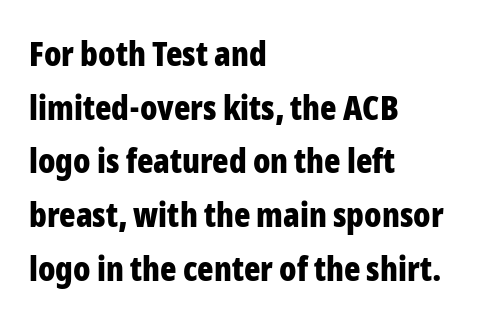
The image shows 34 px bold, condensed sans-serif type, upright; set left-aligned, normal line spacing (1.58x), normal letter spacing, not underlined; low stroke contrast and a medium x-height.
